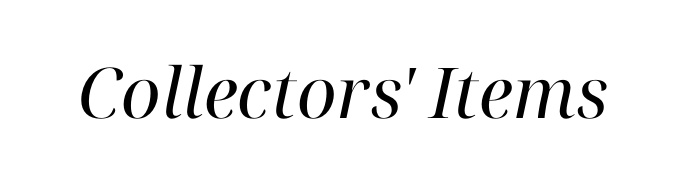
Inter-character spacing is left at the font's built-in metrics. The string is rendered with underlining switched off. The passage shown is typeset with a serif family. The passage shown is not bold in any degree.
